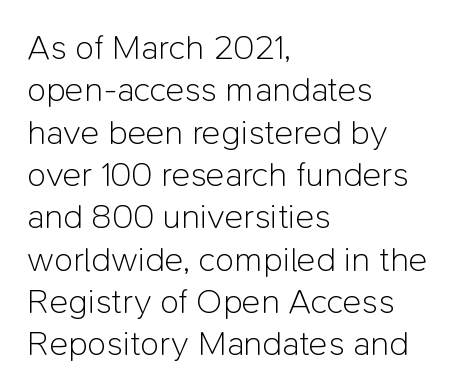
Q: Is the text bold? A: No.
Q: Is the text italic (slanted)? A: No, it is upright.
Q: Is the typeface a serif or a sans-serif typeface? A: Sans-serif.
Q: Is the text underlined? A: No.
Q: How is the paragraph aligned? A: Left-aligned.
Q: Is the spacing between letters normal or unusually wide? A: Normal.
Q: Width (condensed, normal, or wide)? A: Normal.
Q: Stroke contrast? A: Low.
Q: x-height? A: Medium.
Q: Monospaced? A: No.
